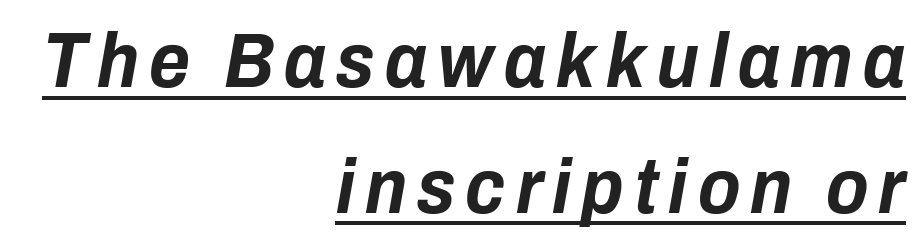
Q: Is the text bold? A: Yes.
Q: Is the text italic (slanted)? A: Yes, it leans right by about 10 degrees.
Q: Is the text underlined? A: Yes.
Q: How is the paragraph aligned? A: Right-aligned.
Q: Is the spacing between lines tight, normal or loose? A: Normal.
Q: Width (condensed, normal, or wide)? A: Condensed.
Q: Stroke contrast? A: Low.
Q: x-height? A: Medium.
Q: Monospaced? A: No.
